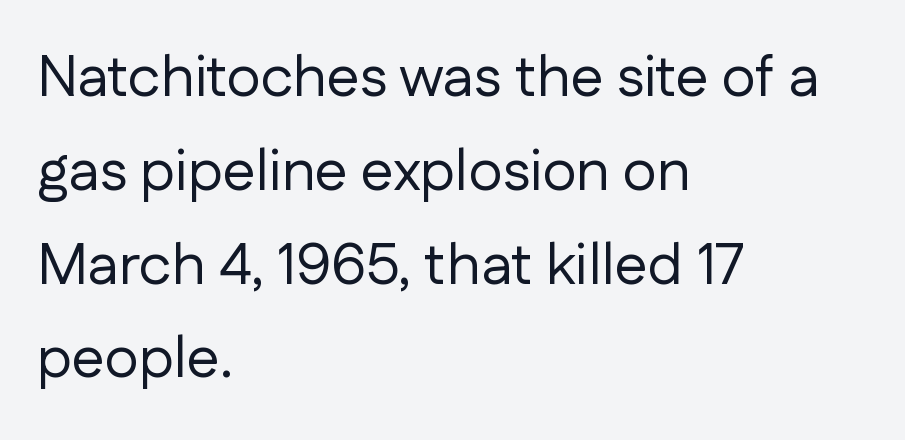
Q: Is the text bold? A: No.
Q: Is the text italic (slanted)? A: No, it is upright.
Q: Is the typeface a serif or a sans-serif typeface? A: Sans-serif.
Q: Is the text underlined? A: No.
Q: How is the paragraph aligned? A: Left-aligned.
Q: Is the spacing between letters normal or unusually wide? A: Normal.
Q: Is the spacing between lines tight, normal or loose? A: Normal.
Q: Width (condensed, normal, or wide)? A: Normal.
Q: Stroke contrast? A: Low.
Q: x-height? A: Medium.
Q: Monospaced? A: No.
